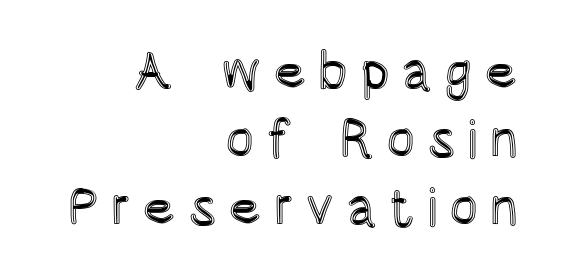
{"italic": "no", "width": "condensed", "x_height": "large", "monospaced": "no", "underline": "no", "align": "right", "line_spacing": "normal", "line_spacing_ratio": 1.26, "letter_spacing": "wide", "letter_spacing_em": 0.21, "glyph_px": 54}
